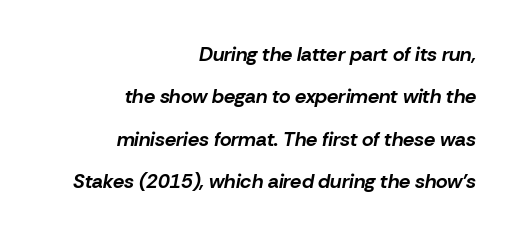
The leading is generous, giving the passage an open texture. The letters are bold, with thick, heavy strokes. Letters rest on an invisible, unmarked baseline. The compositor pushed each line to the right boundary.
